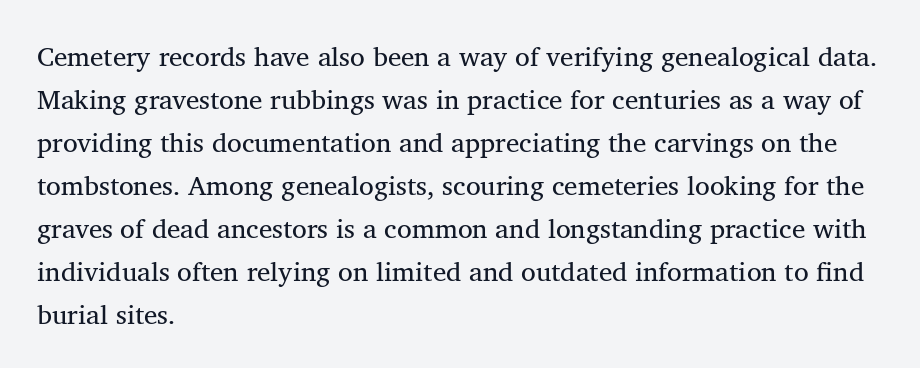
{"italic": "no", "bold": "no", "underline": "no", "align": "left", "line_spacing": "normal", "line_spacing_ratio": 1.59, "letter_spacing": "normal", "letter_spacing_em": 0.0, "glyph_px": 27}
